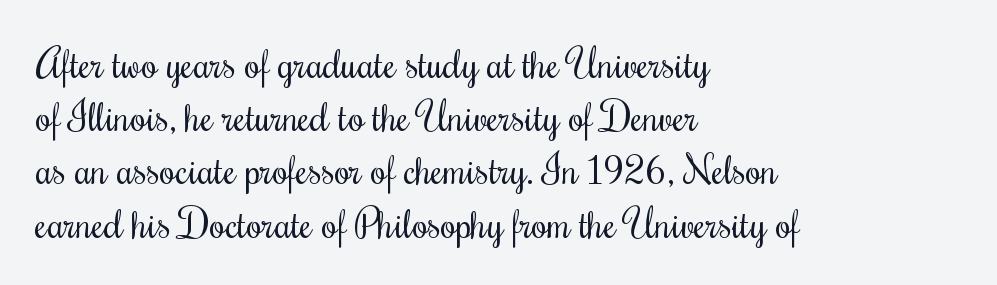
Looks like regular typesetting: each glyph gets only the width it needs. Interline gaps are of average width in this sample. The cut favours lightness, reaching ordinary text weight at its darkest. The paragraph has a hard left edge and a soft right edge. The rendering keeps characters at their native spacing.
